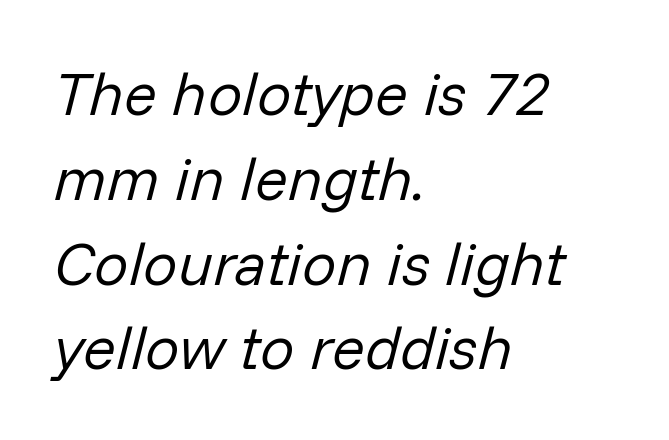
The image shows 61 px regular-weight type, italic (leaning right); set left-aligned, normal line spacing (1.39x), normal letter spacing, not underlined; low stroke contrast and a medium x-height.
